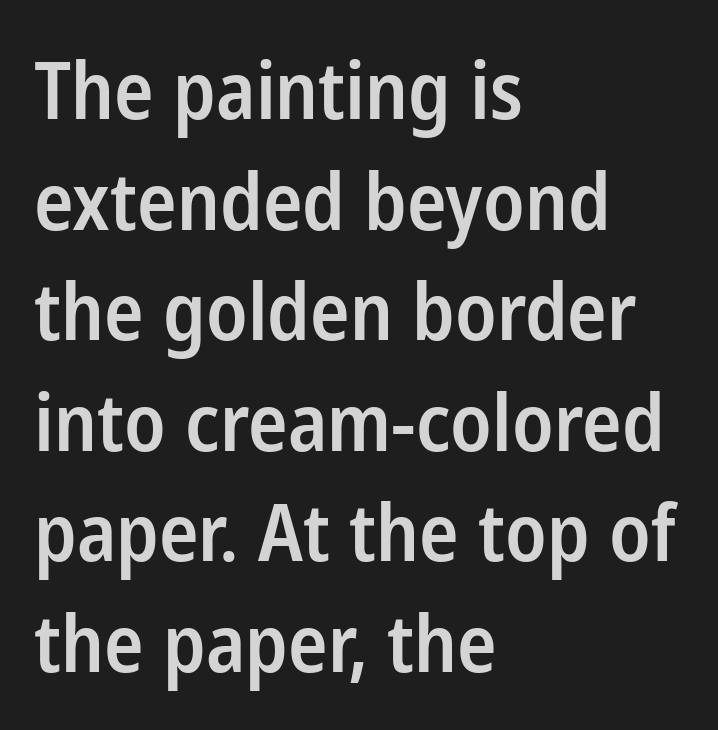
Each letter keeps its own natural width here, so spacing adapts to shape. Regular leading. Tall strokes in this sample are plumb rather than angled. Weight check: semibold — heavier than regular, not quite bold.
